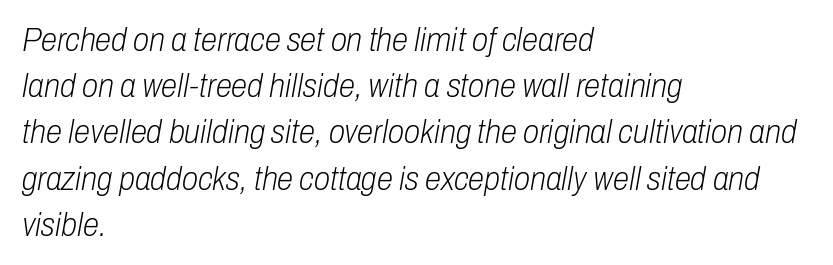
The passage shown stacks its lines at a standard gap. Clear beneath every line of the passage. If you drew a ruler down the left edge, every line would touch it. There is no visible air inserted between adjacent glyphs.
